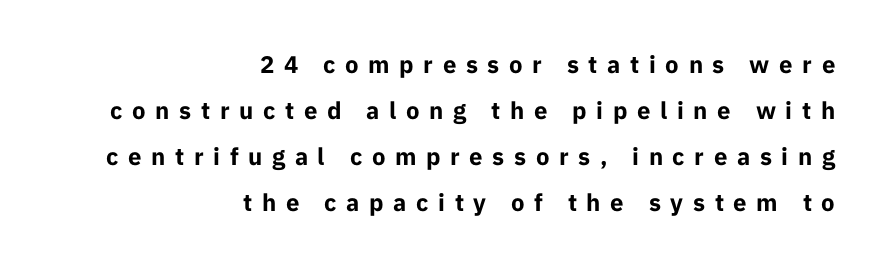
Q: Is the text bold? A: Yes.
Q: Is the text italic (slanted)? A: No, it is upright.
Q: Is the text underlined? A: No.
Q: How is the paragraph aligned? A: Right-aligned.
Q: Is the spacing between letters normal or unusually wide? A: Unusually wide.
Q: Is the spacing between lines tight, normal or loose? A: Loose.
